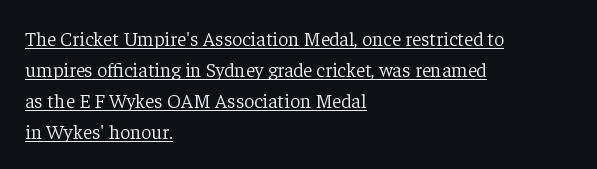
The passage is arranged the way most books set body copy — flush left. Heaviness? Minimal to ordinary, like unemphasized prose. Characters remain perfectly vertical along every line. This rendering leaves character spacing at its baseline value. Underlined type.
